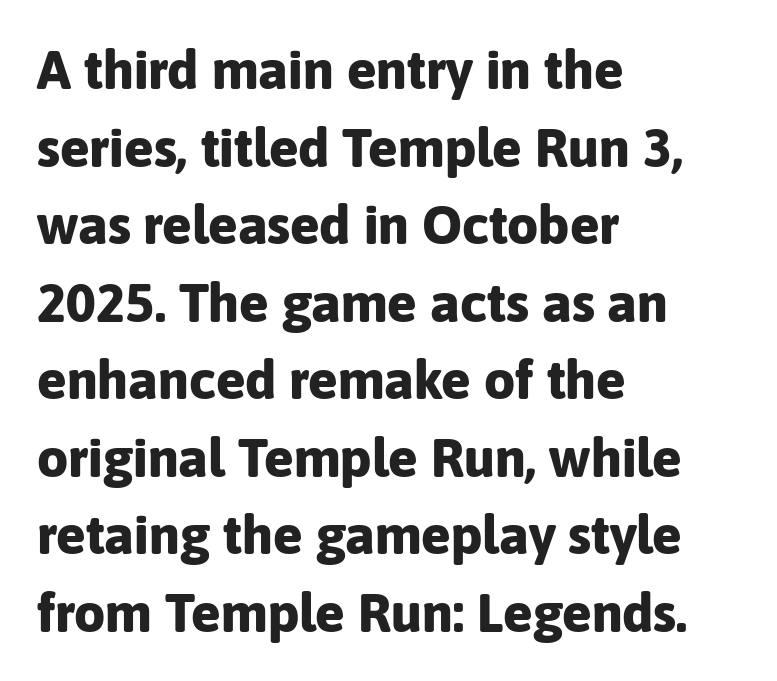
Q: Is the text bold? A: Yes.
Q: Is the text italic (slanted)? A: No, it is upright.
Q: Is the typeface a serif or a sans-serif typeface? A: Sans-serif.
Q: Is the text underlined? A: No.
Q: How is the paragraph aligned? A: Left-aligned.
Q: Is the spacing between letters normal or unusually wide? A: Normal.
Q: Is the spacing between lines tight, normal or loose? A: Normal.
Q: Width (condensed, normal, or wide)? A: Normal.
Q: Stroke contrast? A: Low.
Q: x-height? A: Medium.
Q: Monospaced? A: No.
